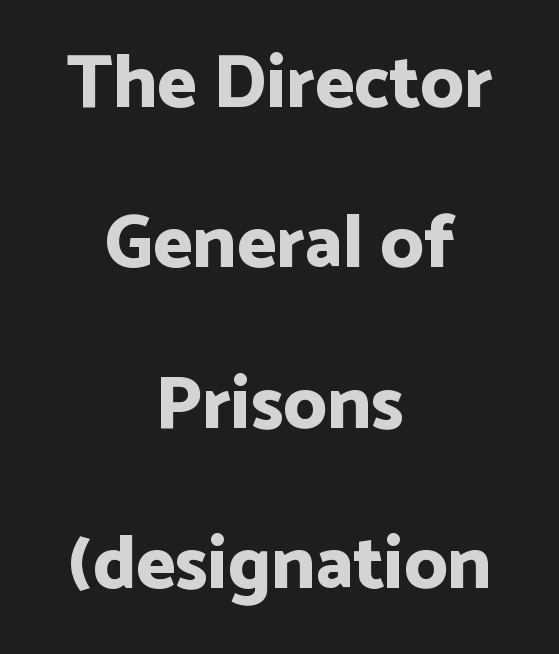
Are there feet on the stems? There aren't — it's a sans. Spacing verdict: proportional, widths tailored to each character. Summary of vertical rhythm: relaxed, with wide interline spacing. Posture: straight, roman, zero tilt. Words float on clear page, feet unadorned.
